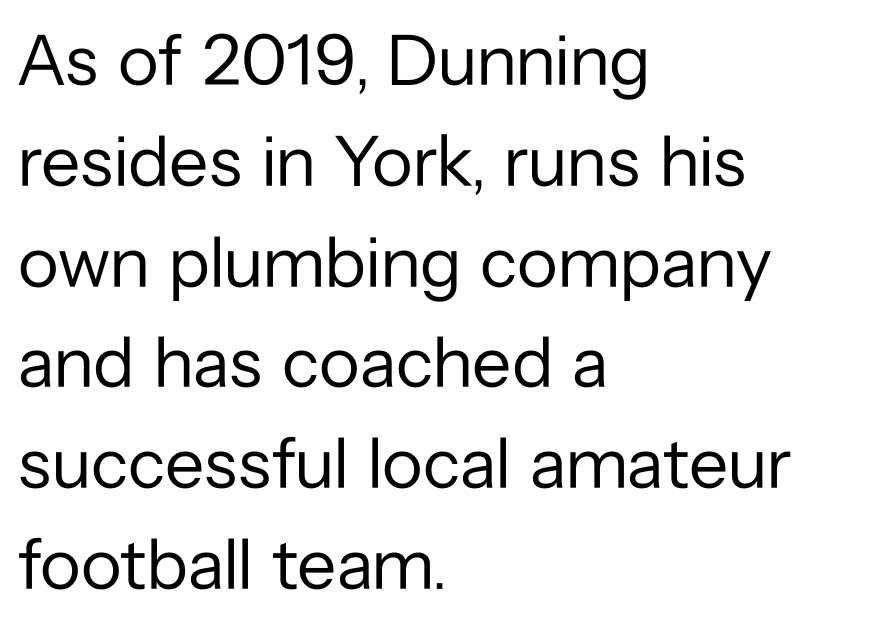
{"serif": "no", "italic": "no", "bold": "no", "weight": "regular", "width": "normal", "stroke_contrast": "low", "x_height": "medium", "monospaced": "no", "underline": "no", "align": "left", "line_spacing": "normal", "line_spacing_ratio": 1.4, "letter_spacing": "normal", "letter_spacing_em": 0.0, "glyph_px": 72}
